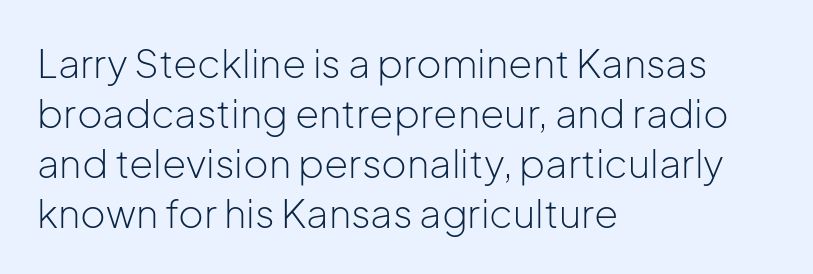
{"serif": "no", "italic": "no", "bold": "no", "weight": "light", "width": "normal", "stroke_contrast": "low", "x_height": "medium", "monospaced": "no", "underline": "no", "align": "left", "line_spacing": "normal", "line_spacing_ratio": 1.28, "letter_spacing": "normal", "letter_spacing_em": 0.0, "glyph_px": 39}
